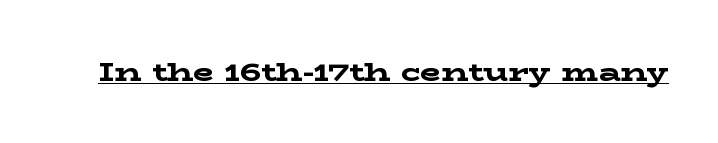
Q: Is the text bold? A: Yes.
Q: Is the text italic (slanted)? A: No, it is upright.
Q: Is the text underlined? A: Yes.
Q: Is the spacing between letters normal or unusually wide? A: Normal.
